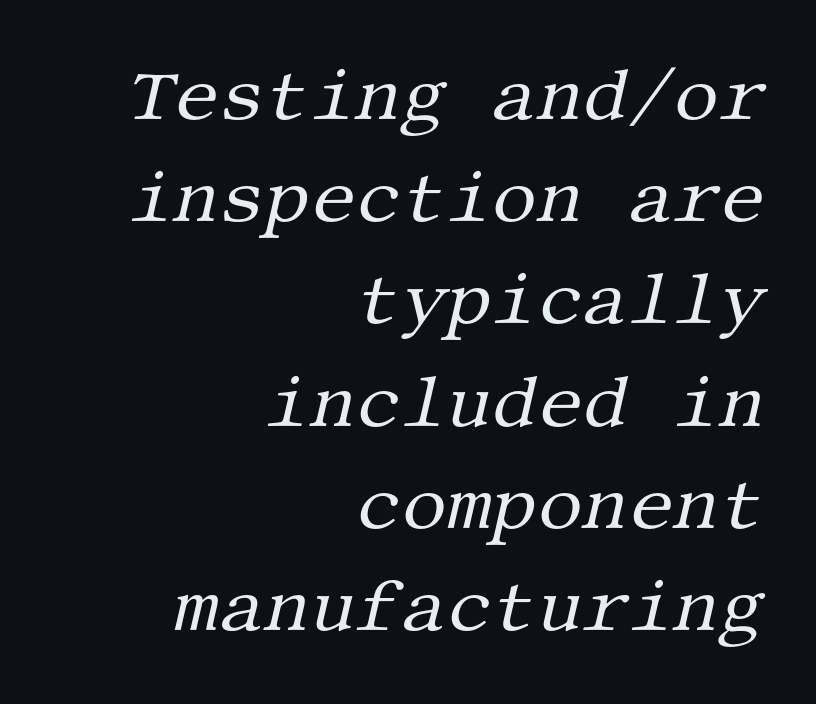
The image shows 71 px regular-weight serif type, italic (leaning right); set right-aligned, normal line spacing (1.44x), normal letter spacing, not underlined; medium stroke contrast and a large x-height.
